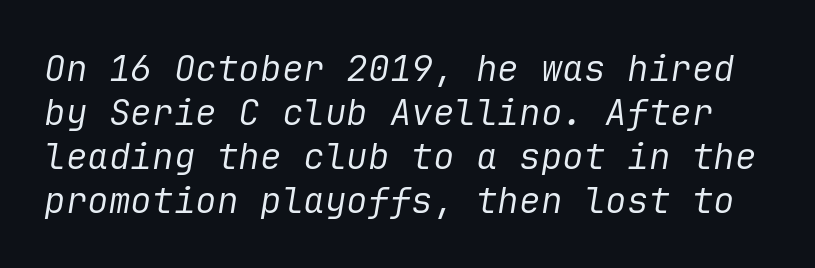
{"italic": "yes", "lean": "right", "slant_degrees": 9, "bold": "no", "weight": "regular", "width": "normal", "stroke_contrast": "low", "x_height": "medium", "underline": "no", "line_spacing_ratio": 1.22, "letter_spacing": "normal", "letter_spacing_em": 0.0, "glyph_px": 36}
